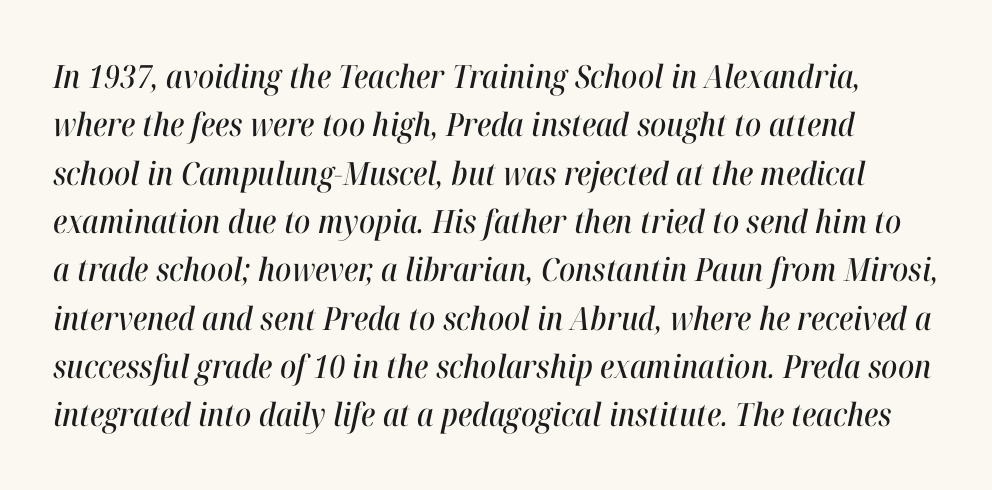
Successive baselines arrive at the customary interval. Do the characters align in a grid? No, the font is proportional. The face used here has a pronounced slope to its letters. Students, note that the glyphs here touch the page at normal intervals.
